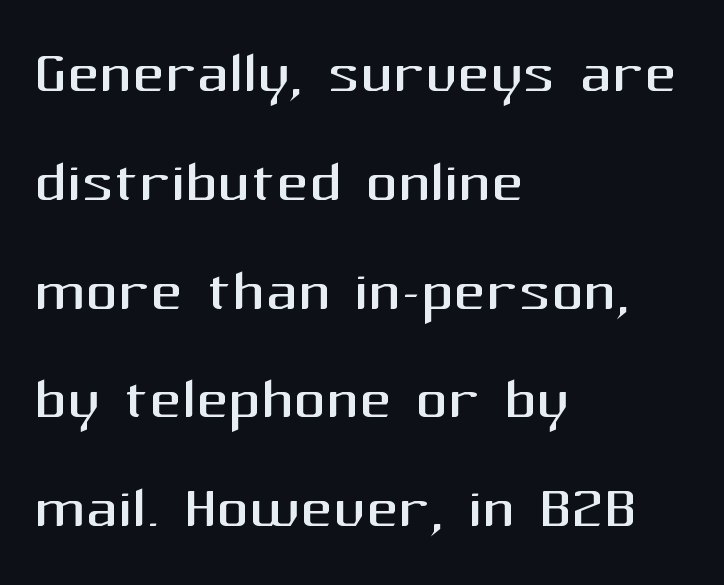
Q: Is the text bold? A: No.
Q: Is the text italic (slanted)? A: No, it is upright.
Q: Is the typeface a serif or a sans-serif typeface? A: Sans-serif.
Q: Is the text underlined? A: No.
Q: How is the paragraph aligned? A: Left-aligned.
Q: Is the spacing between letters normal or unusually wide? A: Normal.
Q: Is the spacing between lines tight, normal or loose? A: Normal.
Q: Width (condensed, normal, or wide)? A: Normal.
Q: Stroke contrast? A: Medium.
Q: x-height? A: Medium.
Q: Monospaced? A: No.
